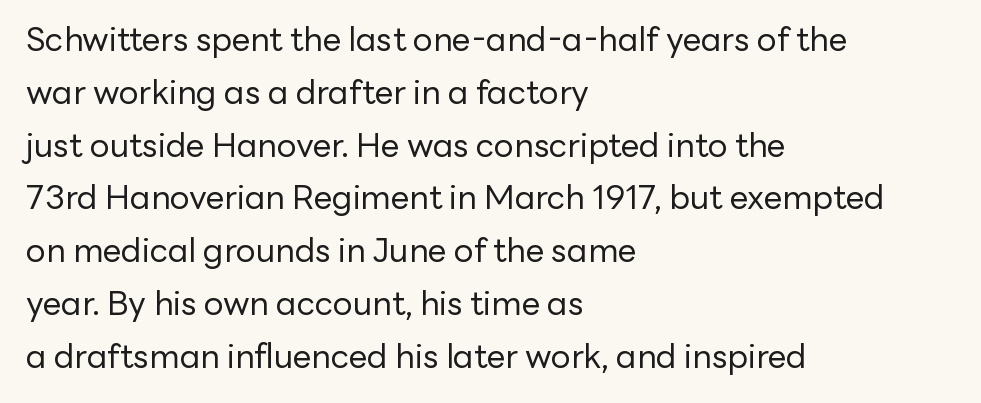
{"serif": "no", "italic": "no", "bold": "no", "weight": "regular", "width": "normal", "stroke_contrast": "low", "x_height": "medium", "monospaced": "no", "underline": "no", "align": "left", "line_spacing": "normal", "line_spacing_ratio": 1.6, "letter_spacing": "normal", "letter_spacing_em": 0.0, "glyph_px": 33}
